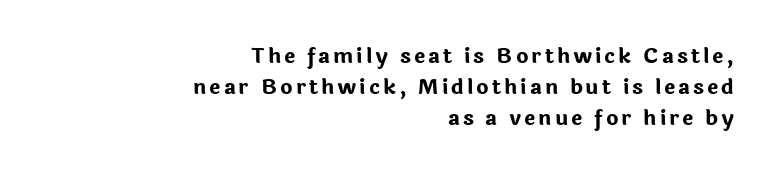
Q: Is the text bold? A: Yes.
Q: Is the text italic (slanted)? A: No, it is upright.
Q: Is the text underlined? A: No.
Q: How is the paragraph aligned? A: Right-aligned.
Q: Is the spacing between lines tight, normal or loose? A: Normal.
